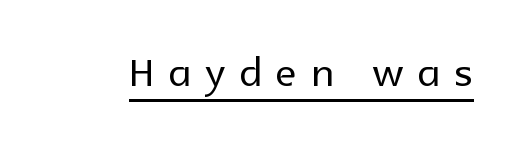
The image shows 56 px sans-serif type, upright; set unusually wide letter spacing (+0.25 em), underlined; a medium x-height.
